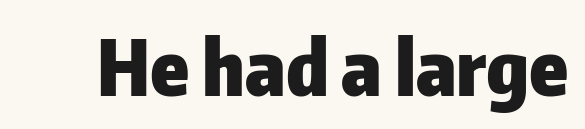
Q: Is the text bold? A: Yes.
Q: Is the text italic (slanted)? A: No, it is upright.
Q: Is the typeface a serif or a sans-serif typeface? A: Sans-serif.
Q: Is the text underlined? A: No.
Q: Is the spacing between letters normal or unusually wide? A: Normal.
Q: Width (condensed, normal, or wide)? A: Normal.
Q: Stroke contrast? A: Low.
Q: x-height? A: Medium.
Q: Monospaced? A: No.
